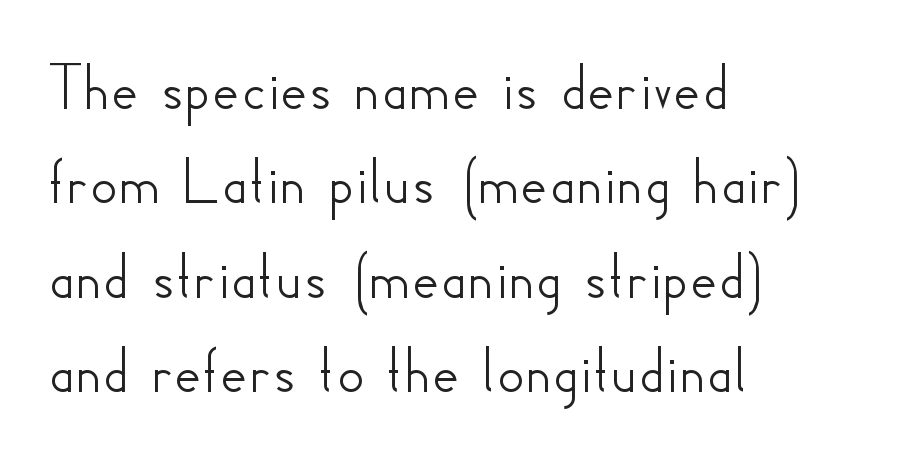
The image shows 67 px sans-serif type, upright; set left-aligned, normal line spacing (1.41x), normal letter spacing, not underlined; low stroke contrast and a small x-height.
